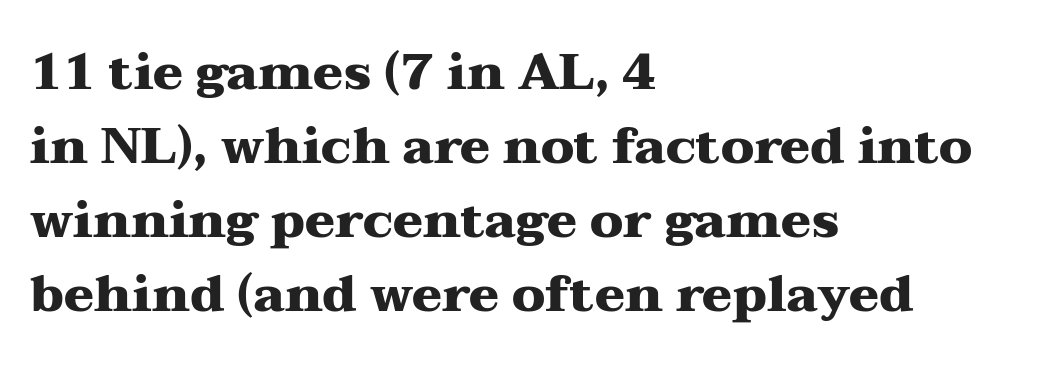
Q: Is the text bold? A: Yes.
Q: Is the text italic (slanted)? A: No, it is upright.
Q: Is the typeface a serif or a sans-serif typeface? A: Serif.
Q: Is the text underlined? A: No.
Q: How is the paragraph aligned? A: Left-aligned.
Q: Is the spacing between letters normal or unusually wide? A: Normal.
Q: Is the spacing between lines tight, normal or loose? A: Normal.
Q: Width (condensed, normal, or wide)? A: Wide.
Q: Stroke contrast? A: Medium.
Q: x-height? A: Medium.
Q: Monospaced? A: No.
